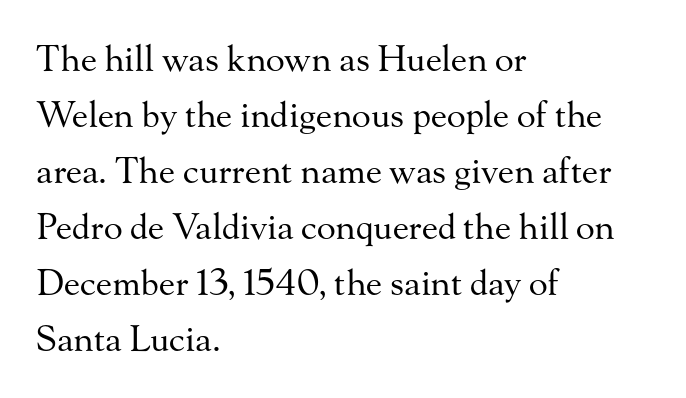
Q: Is the text bold? A: No.
Q: Is the text italic (slanted)? A: No, it is upright.
Q: Is the typeface a serif or a sans-serif typeface? A: Serif.
Q: Is the text underlined? A: No.
Q: How is the paragraph aligned? A: Left-aligned.
Q: Is the spacing between letters normal or unusually wide? A: Normal.
Q: Is the spacing between lines tight, normal or loose? A: Normal.
Q: Width (condensed, normal, or wide)? A: Normal.
Q: Stroke contrast? A: Medium.
Q: x-height? A: Small.
Q: Monospaced? A: No.
